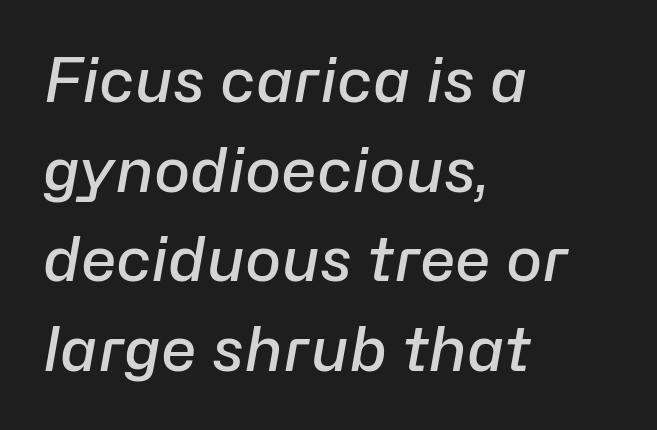
The image shows 61 px semibold type, italic (leaning right); set left-aligned, normal line spacing (1.47x), normal letter spacing, not underlined; low stroke contrast and a medium x-height.
